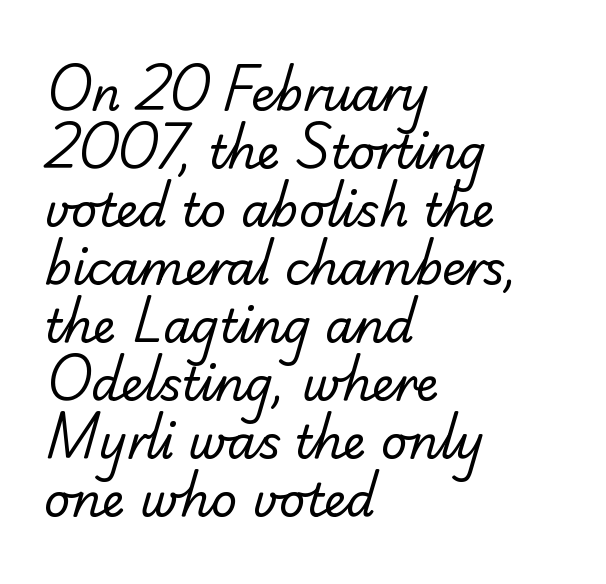
The image shows 46 px regular-weight sans-serif type; set left-aligned, normal line spacing (1.26x), normal letter spacing, not underlined; low stroke contrast and a small x-height.
